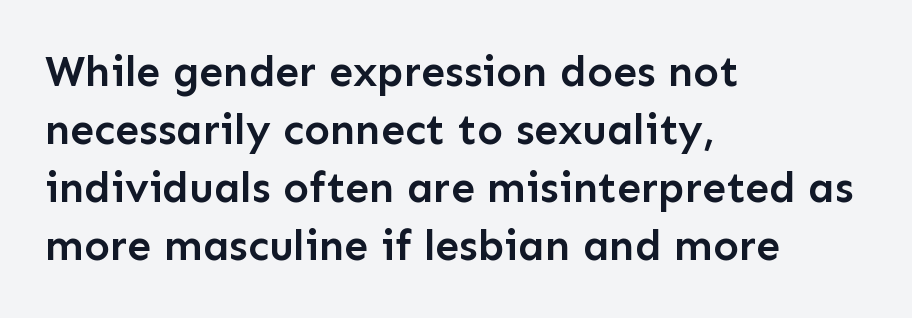
The image shows 43 px semibold sans-serif type, upright; set left-aligned, normal line spacing (1.35x), normal letter spacing, not underlined; low stroke contrast and a medium x-height.
